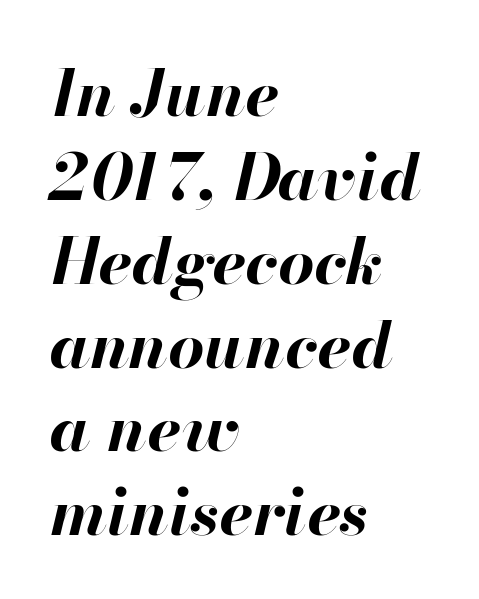
Anything drawn beneath the words? Only blank space. The glyphs look as if they've been sheared to an angle. Words appear dense and cohesive because spacing is normal. Whoever set this chose a conventional vertical rhythm. Do the characters align in a grid? No, the font is proportional.
